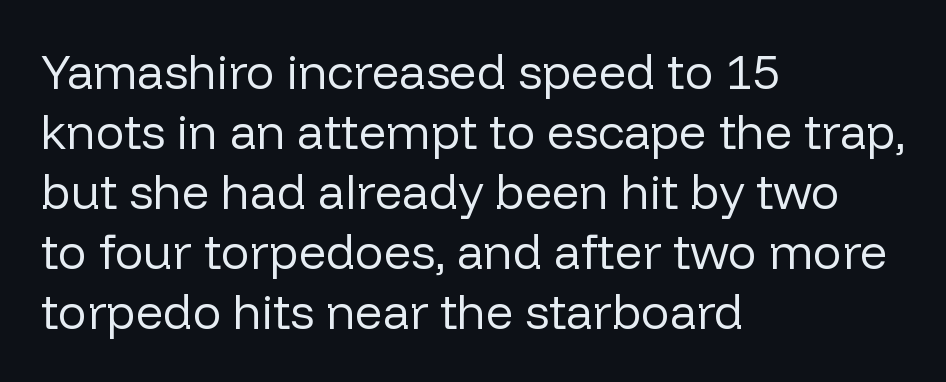
Proportional: the letters do not fall into vertical columns. This sample uses plain, unmodified letter spacing. The block of text has a typical density, with ordinary space between rows. This is sans-serif lettering, the kind often seen on screens and signage. Is there any slant? The stems are plumb. Lines of text with bare space underneath.
